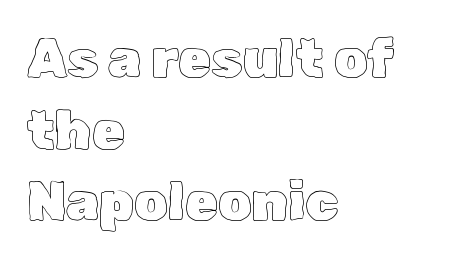
No word sits above an underline. Think of a printed novel: that variable character pitch is what you see here. A student would call this left alignment; a typographer would say flush left, rag right. The face used here is rendered with its standard letterfit. The typography opts for an upright posture over an oblique one.
